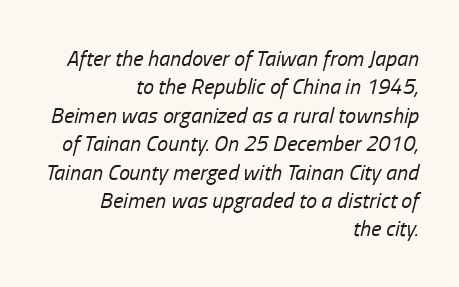
The block of text has a typical density, with ordinary space between rows. Decoration check: the copy has no underline. Nobody touched the tracking dial on this one. Casual observation: everything's shoved over to the right. An italicized treatment has been applied to the whole sample.
